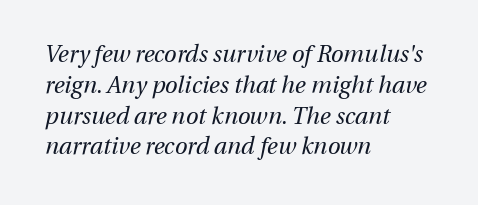
Q: Is the text bold? A: No.
Q: Is the text italic (slanted)? A: Yes, it leans right by about 13 degrees.
Q: Is the text underlined? A: No.
Q: How is the paragraph aligned? A: Left-aligned.
Q: Is the spacing between letters normal or unusually wide? A: Normal.
Q: Is the spacing between lines tight, normal or loose? A: Normal.
